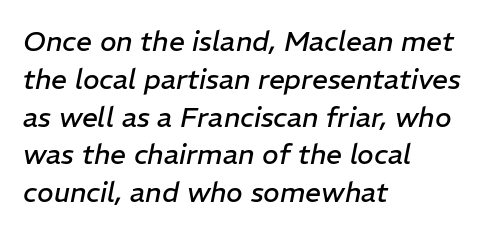
Unmarked baselines from the first word to the last. Interline gaps are of average width in this sample. The font's italic variant was chosen for this text. The letterforms sit shoulder to shoulder at normal distance. This sample is left-justified, so line endings fall wherever the words run out.
